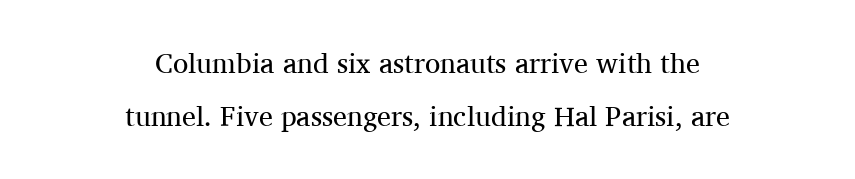
The image shows 28 px regular-weight serif type, upright; set centered, loose line spacing (1.91x), normal letter spacing, not underlined; medium stroke contrast and a medium x-height.
